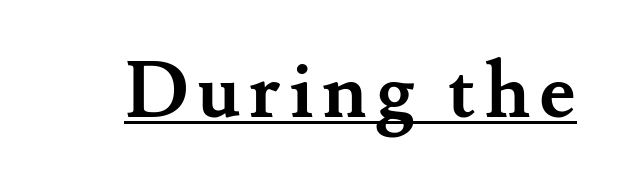
Q: Is the text bold? A: Yes.
Q: Is the text italic (slanted)? A: No, it is upright.
Q: Is the typeface a serif or a sans-serif typeface? A: Serif.
Q: Is the text underlined? A: Yes.
Q: Width (condensed, normal, or wide)? A: Normal.
Q: Stroke contrast? A: Medium.
Q: x-height? A: Small.
Q: Monospaced? A: No.
